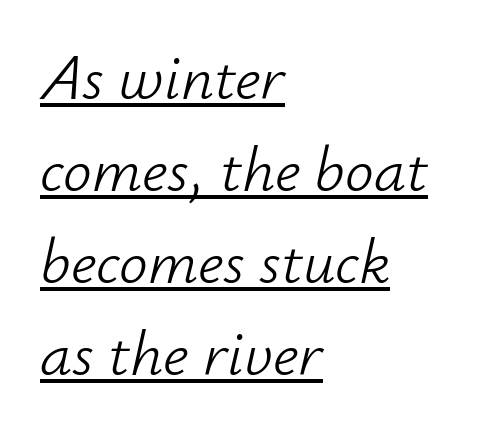
Q: Is the text bold? A: No.
Q: Is the text italic (slanted)? A: Yes, it leans right by about 12 degrees.
Q: Is the text underlined? A: Yes.
Q: How is the paragraph aligned? A: Left-aligned.
Q: Is the spacing between letters normal or unusually wide? A: Normal.
Q: Is the spacing between lines tight, normal or loose? A: Normal.
Q: Width (condensed, normal, or wide)? A: Normal.
Q: Stroke contrast? A: Low.
Q: x-height? A: Small.
Q: Monospaced? A: No.
